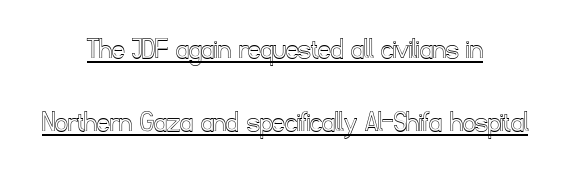
The image shows 31 px text type, upright; set centered, loose line spacing (2.36x), normal letter spacing, underlined; a small x-height.
